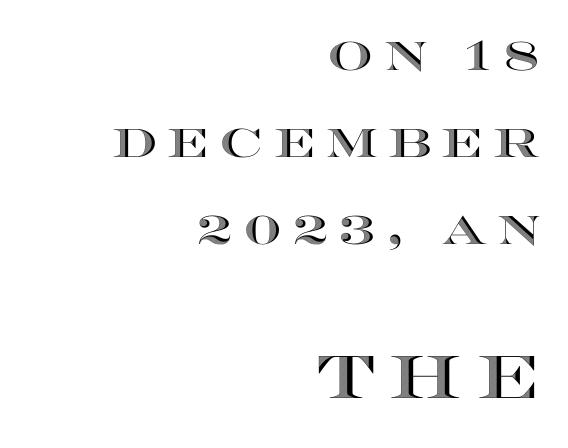
The image shows 60 px wide type, upright; set right-aligned, loose line spacing (2.17x), unusually wide letter spacing (+0.25 em), not underlined; the second (bottom) block is 1.5x larger; a large x-height.
